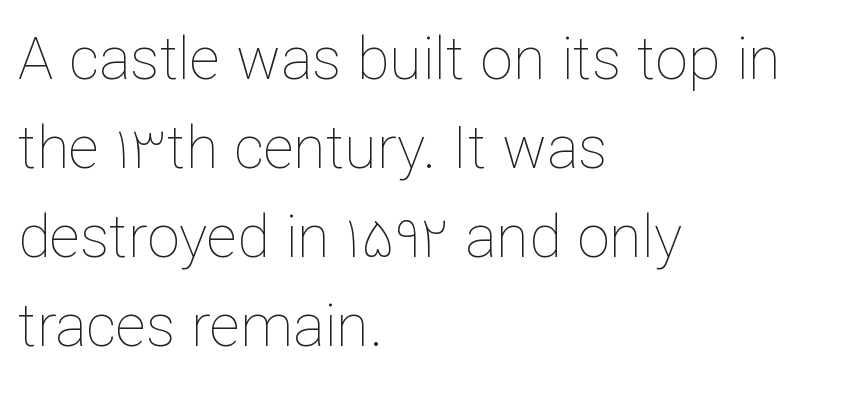
{"italic": "no", "bold": "no", "weight": "thin", "width": "normal", "stroke_contrast": "low", "x_height": "medium", "monospaced": "no", "underline": "no", "align": "left", "line_spacing": "normal", "line_spacing_ratio": 1.51, "letter_spacing": "normal", "letter_spacing_em": 0.0, "glyph_px": 59}
